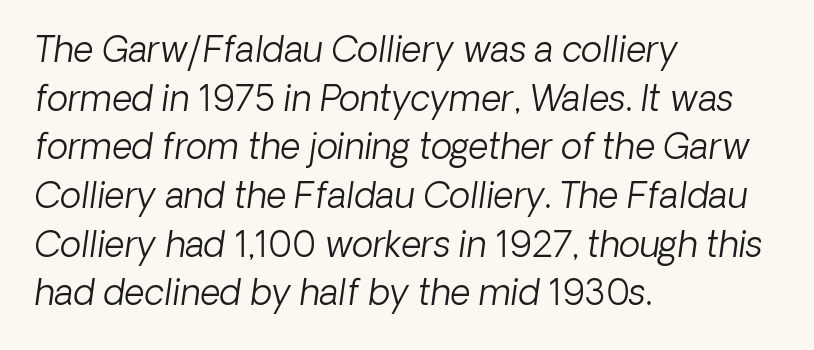
The image shows 35 px light type, italic (leaning right); set left-aligned, normal line spacing (1.39x), normal letter spacing, not underlined; low stroke contrast and a medium x-height.
